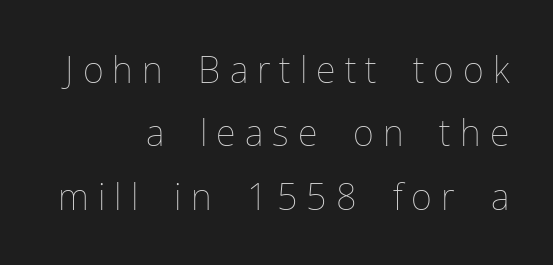
{"italic": "no", "bold": "no", "weight": "thin", "width": "normal", "stroke_contrast": "low", "x_height": "medium", "monospaced": "no", "underline": "no", "align": "right", "line_spacing_ratio": 1.76, "letter_spacing": "wide", "letter_spacing_em": 0.25, "glyph_px": 36}
